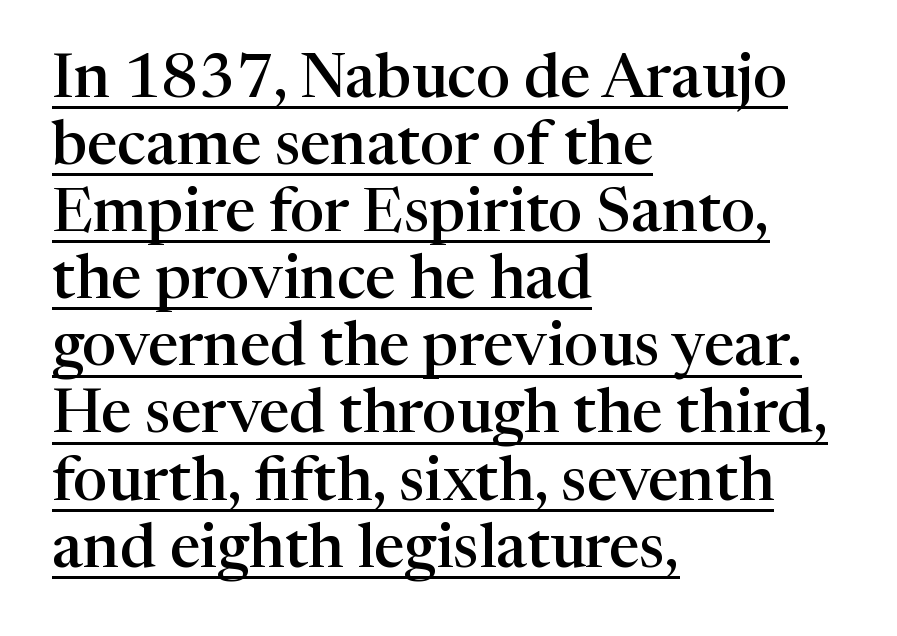
Q: Is the text bold? A: Semi-bold.
Q: Is the text italic (slanted)? A: No, it is upright.
Q: Is the typeface a serif or a sans-serif typeface? A: Serif.
Q: Is the text underlined? A: Yes.
Q: How is the paragraph aligned? A: Left-aligned.
Q: Is the spacing between letters normal or unusually wide? A: Normal.
Q: Is the spacing between lines tight, normal or loose? A: Tight.
Q: Width (condensed, normal, or wide)? A: Normal.
Q: Stroke contrast? A: High.
Q: x-height? A: Medium.
Q: Monospaced? A: No.
